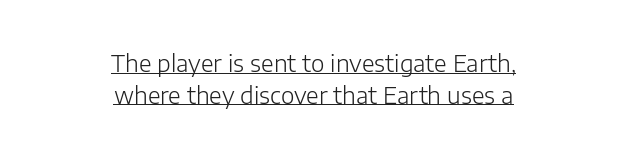
{"italic": "no", "bold": "no", "underline": "yes", "align": "center", "line_spacing": "normal", "line_spacing_ratio": 1.37, "letter_spacing": "normal", "letter_spacing_em": 0.0, "glyph_px": 23}
